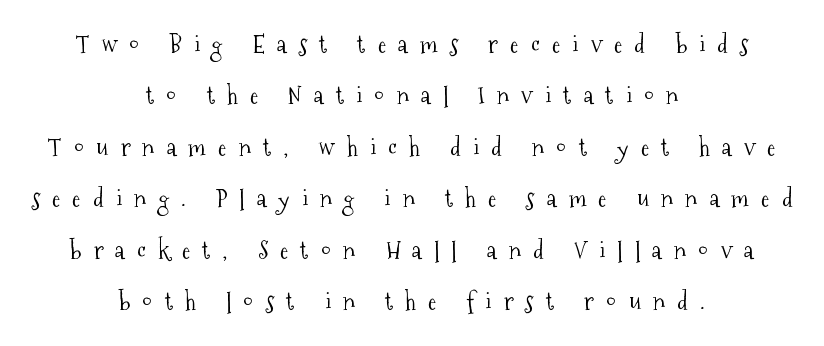
The image shows 25 px text type, upright; set centered, loose line spacing (2.06x), unusually wide letter spacing (+0.49 em), not underlined.
